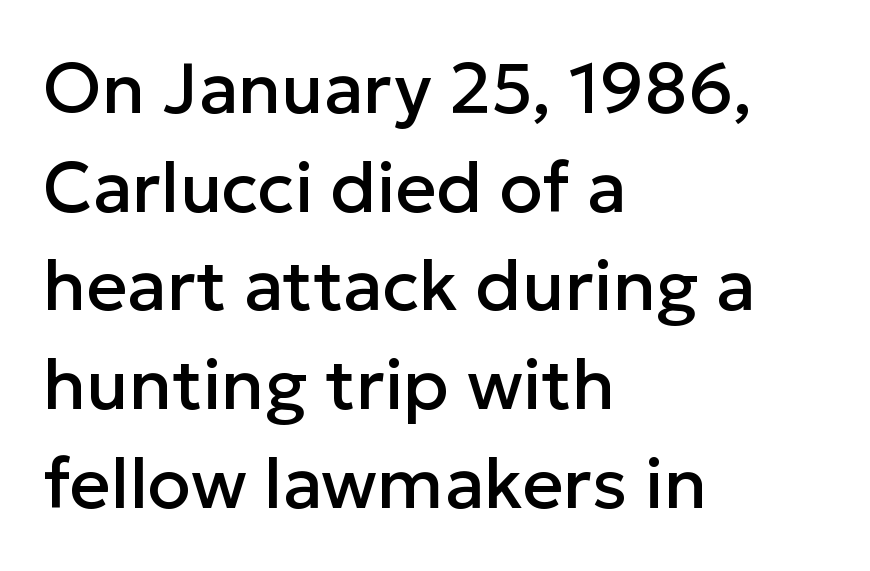
The ragged edge is on the right, which tells us the setting is flush left. Regular leading. Has an underline been added? It has not. There is no visible air inserted between adjacent glyphs. In terms of letterform style, serifs are entirely absent. The face used here is proportionally spaced, like ordinary book or web type.
